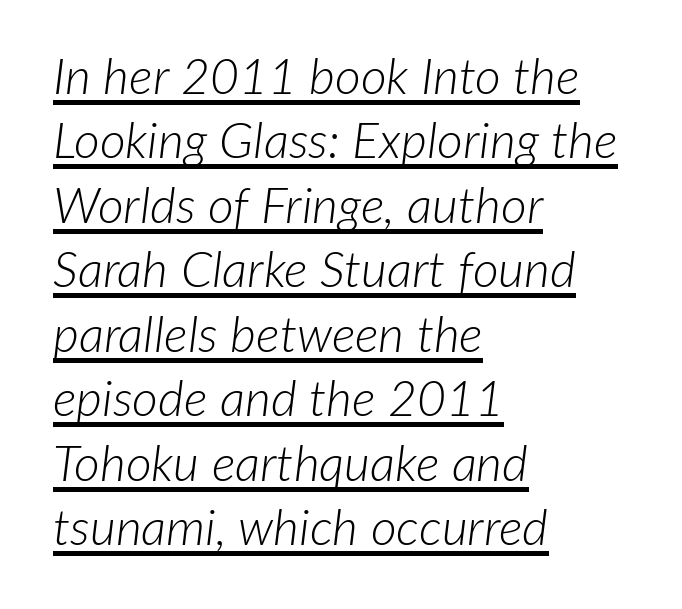
{"italic": "yes", "lean": "right", "slant_degrees": 7, "bold": "no", "weight": "light", "width": "normal", "stroke_contrast": "low", "x_height": "medium", "monospaced": "no", "underline": "yes", "align": "left", "line_spacing": "normal", "line_spacing_ratio": 1.29, "letter_spacing": "normal", "letter_spacing_em": 0.0, "glyph_px": 50}
